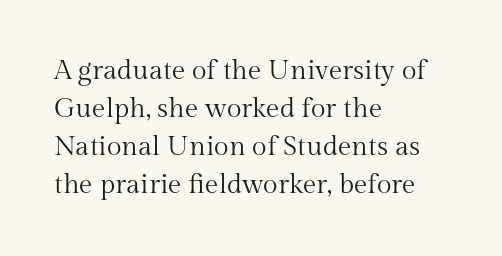
Q: Is the text bold? A: No.
Q: Is the text italic (slanted)? A: No, it is upright.
Q: Is the text underlined? A: No.
Q: How is the paragraph aligned? A: Left-aligned.
Q: Is the spacing between letters normal or unusually wide? A: Normal.
Q: Is the spacing between lines tight, normal or loose? A: Normal.
